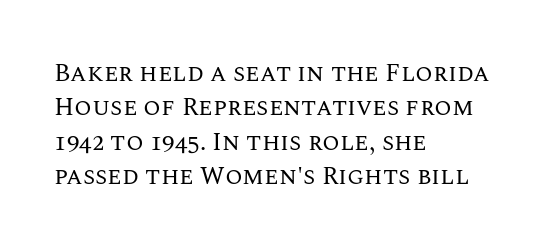
Spacing between characters is what you'd get straight out of the box. The passage shown is not underscored anywhere. The lines in this sample share a left origin and differ only in where they stop. The lines sit at an ordinary, default distance from one another. Is the type heavy? It reads as light-to-regular instead.
